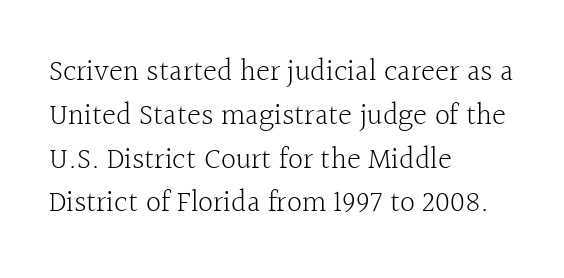
{"serif": "yes", "italic": "no", "bold": "no", "weight": "light", "width": "normal", "x_height": "medium", "monospaced": "no", "underline": "no", "align": "left", "line_spacing": "normal", "line_spacing_ratio": 1.46, "letter_spacing": "normal", "letter_spacing_em": 0.0, "glyph_px": 30}
